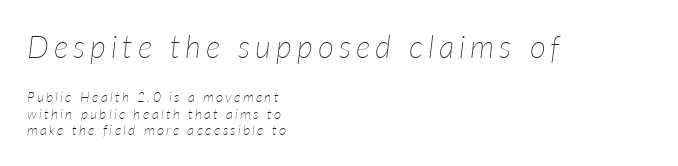
The image shows 31 px thin type, italic (leaning right); set left-aligned, line spacing 1.18x, not underlined; the first (top) block is 2.21x larger; low stroke contrast and a medium x-height.
